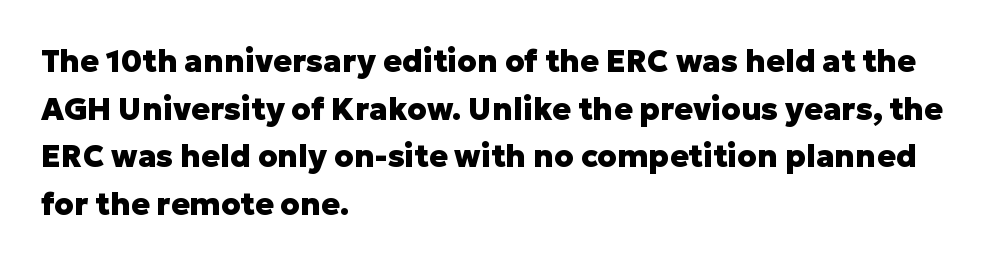
Q: Is the text bold? A: Yes.
Q: Is the text italic (slanted)? A: No, it is upright.
Q: Is the typeface a serif or a sans-serif typeface? A: Sans-serif.
Q: Is the text underlined? A: No.
Q: How is the paragraph aligned? A: Left-aligned.
Q: Is the spacing between letters normal or unusually wide? A: Normal.
Q: Is the spacing between lines tight, normal or loose? A: Normal.
Q: Width (condensed, normal, or wide)? A: Normal.
Q: Stroke contrast? A: Low.
Q: x-height? A: Medium.
Q: Monospaced? A: No.
